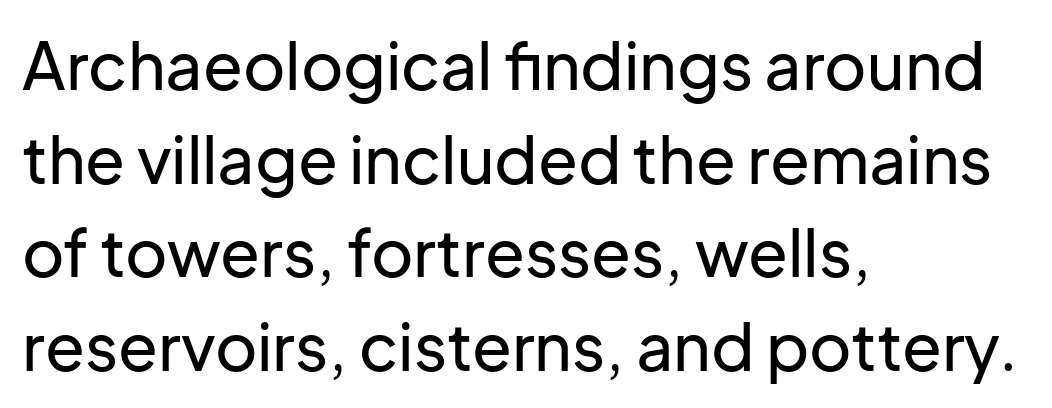
This sample has the flowing, uneven cadence of proportional lettering. Does the copy run flush right? No — it runs flush left. The zone under the glyphs is completely vacant. Every character sits straight up, as roman type does.
